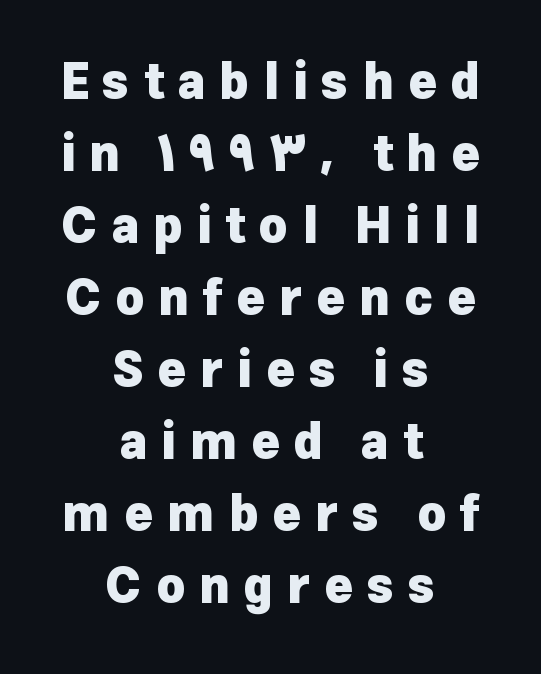
Q: Is the text bold? A: Yes.
Q: Is the text italic (slanted)? A: No, it is upright.
Q: Is the typeface a serif or a sans-serif typeface? A: Sans-serif.
Q: Is the text underlined? A: No.
Q: How is the paragraph aligned? A: Centered.
Q: Is the spacing between letters normal or unusually wide? A: Unusually wide.
Q: Is the spacing between lines tight, normal or loose? A: Normal.
Q: Width (condensed, normal, or wide)? A: Normal.
Q: Stroke contrast? A: Low.
Q: x-height? A: Medium.
Q: Monospaced? A: No.
